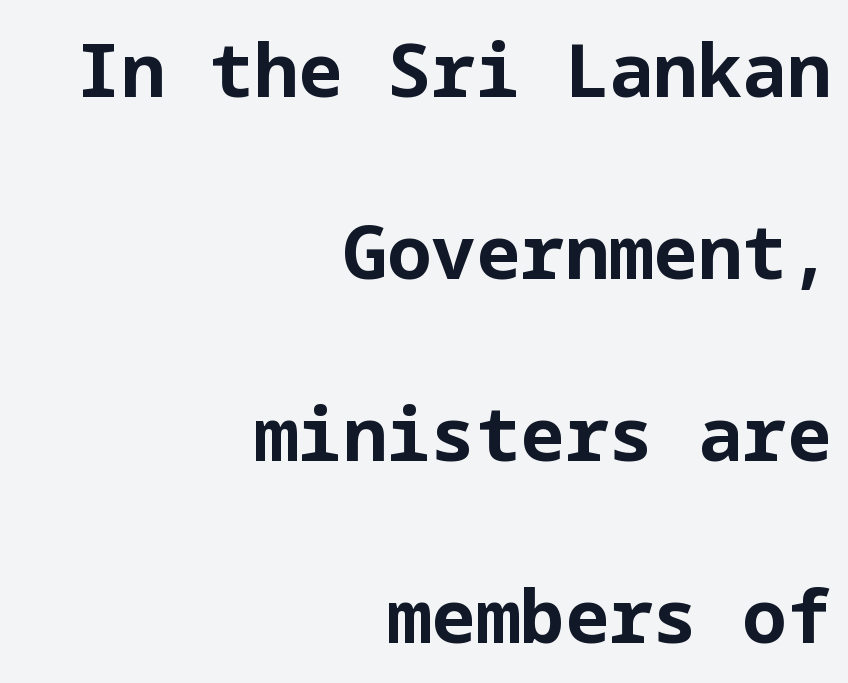
{"serif": "no", "italic": "no", "bold": "yes", "weight": "bold", "width": "normal", "stroke_contrast": "low", "x_height": "medium", "underline": "no", "align": "right", "line_spacing": "loose", "line_spacing_ratio": 2.46, "letter_spacing": "normal", "letter_spacing_em": 0.0, "glyph_px": 74}
